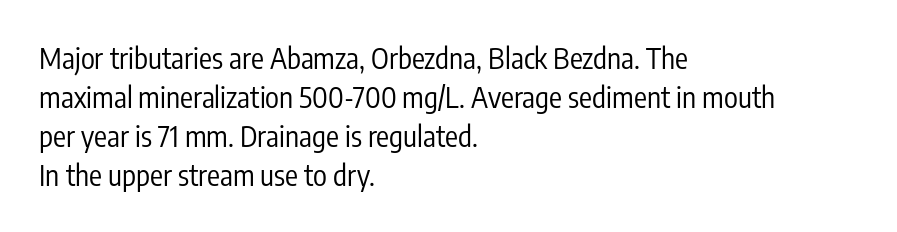
The image shows 29 px regular-weight, condensed sans-serif type, upright; set left-aligned, normal line spacing (1.34x), normal letter spacing, not underlined; low stroke contrast and a medium x-height.
